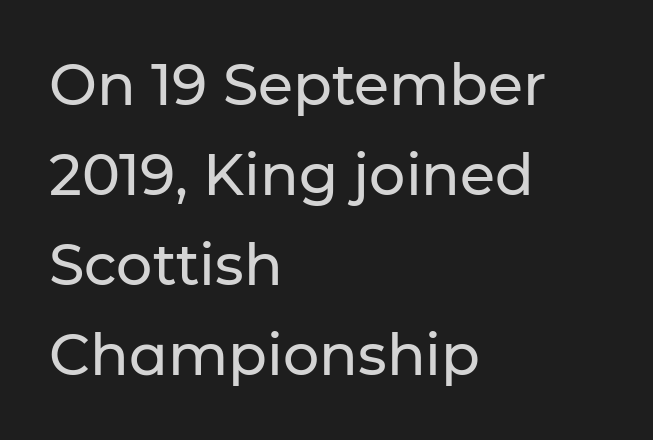
Q: Is the text italic (slanted)? A: No, it is upright.
Q: Is the typeface a serif or a sans-serif typeface? A: Sans-serif.
Q: Is the text underlined? A: No.
Q: How is the paragraph aligned? A: Left-aligned.
Q: Is the spacing between letters normal or unusually wide? A: Normal.
Q: Is the spacing between lines tight, normal or loose? A: Normal.
Q: Width (condensed, normal, or wide)? A: Normal.
Q: Stroke contrast? A: Low.
Q: x-height? A: Medium.
Q: Monospaced? A: No.
